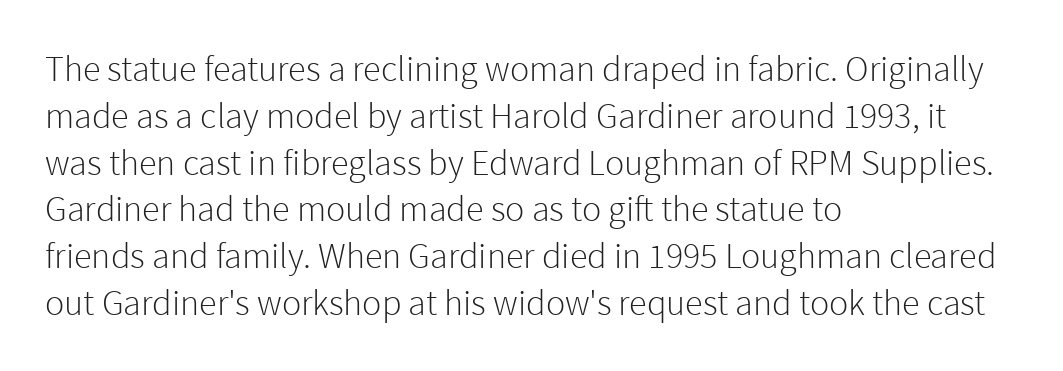
Q: Is the text bold? A: No.
Q: Is the text italic (slanted)? A: No, it is upright.
Q: Is the typeface a serif or a sans-serif typeface? A: Sans-serif.
Q: Is the text underlined? A: No.
Q: How is the paragraph aligned? A: Left-aligned.
Q: Is the spacing between letters normal or unusually wide? A: Normal.
Q: Is the spacing between lines tight, normal or loose? A: Normal.
Q: Width (condensed, normal, or wide)? A: Normal.
Q: x-height? A: Medium.
Q: Monospaced? A: No.
